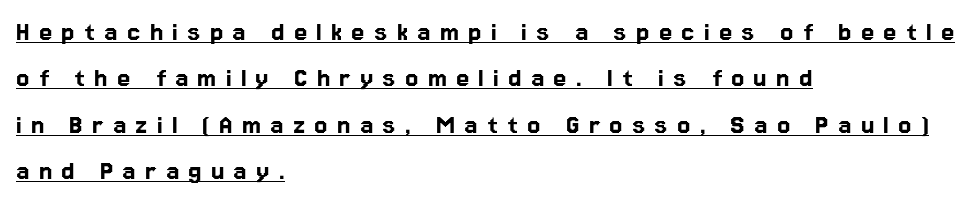
{"serif": "no", "italic": "no", "width": "normal", "stroke_contrast": "low", "x_height": "medium", "monospaced": "no", "underline": "yes", "align": "left", "line_spacing": "normal", "line_spacing_ratio": 1.55, "letter_spacing": "wide", "letter_spacing_em": 0.31, "glyph_px": 30}
